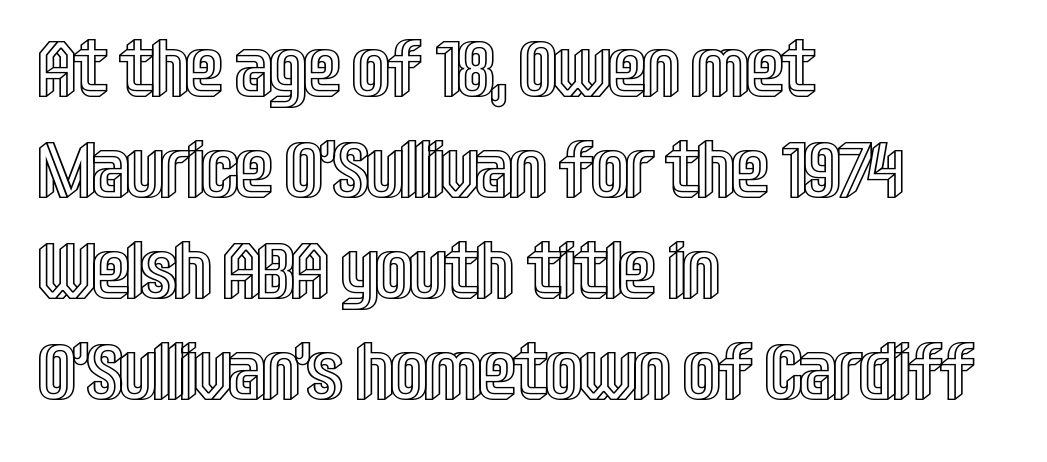
There is no visible air inserted between adjacent glyphs. Spacing verdict: proportional, widths tailored to each character. A typesetter would mark this as roman, not italic. This rendering features lettering with no underline. The rendering uses a moderate line-height, typical for paragraphs. All the whitespace from short lines collects on the right.
